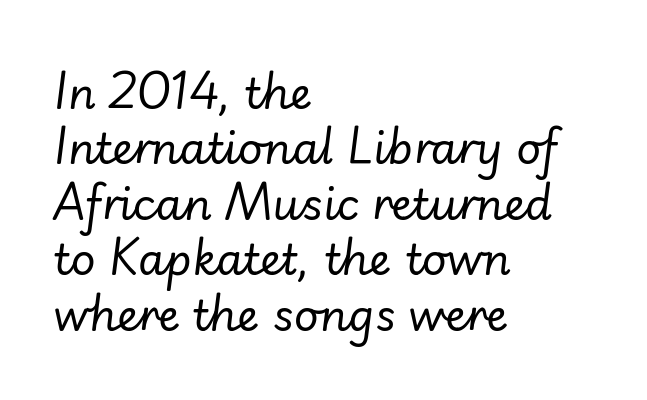
Q: Is the text bold? A: No.
Q: Is the text italic (slanted)? A: Yes, it leans right by about 7 degrees.
Q: Is the text underlined? A: No.
Q: How is the paragraph aligned? A: Left-aligned.
Q: Is the spacing between letters normal or unusually wide? A: Normal.
Q: Is the spacing between lines tight, normal or loose? A: Normal.
Q: Width (condensed, normal, or wide)? A: Normal.
Q: Stroke contrast? A: Low.
Q: x-height? A: Small.
Q: Monospaced? A: No.
